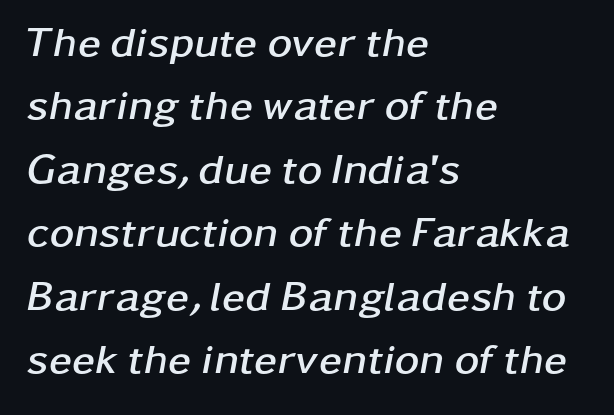
{"italic": "yes", "lean": "right", "slant_degrees": 11, "bold": "yes", "weight": "semibold", "width": "wide", "stroke_contrast": "low", "x_height": "medium", "monospaced": "no", "underline": "no", "align": "left", "line_spacing": "normal", "line_spacing_ratio": 1.51, "letter_spacing": "normal", "letter_spacing_em": 0.0, "glyph_px": 42}
